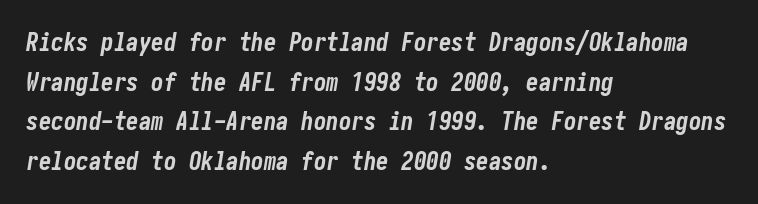
The image shows 25 px bold type, italic (leaning right); set left-aligned, normal line spacing (1.59x), normal letter spacing, not underlined.
